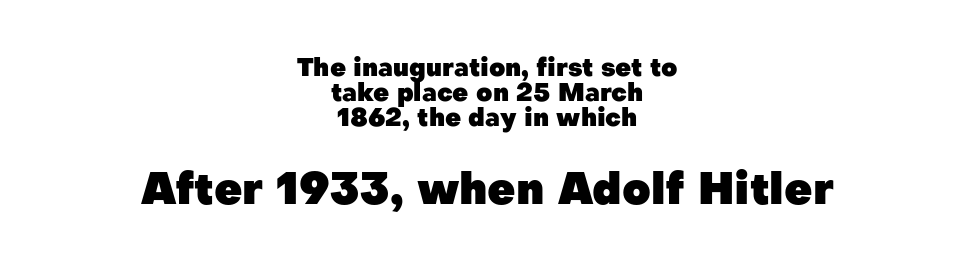
Q: Is the text bold? A: Yes.
Q: Is the text italic (slanted)? A: No, it is upright.
Q: Is the typeface a serif or a sans-serif typeface? A: Sans-serif.
Q: Is the text underlined? A: No.
Q: How is the paragraph aligned? A: Centered.
Q: Is the spacing between letters normal or unusually wide? A: Normal.
Q: Is the spacing between lines tight, normal or loose? A: Tight.
Q: Which block of text is set in a larger size, the first (top) or the second (bottom)? A: The second (bottom) one.
Q: Width (condensed, normal, or wide)? A: Normal.
Q: Stroke contrast? A: Low.
Q: x-height? A: Medium.
Q: Monospaced? A: No.
